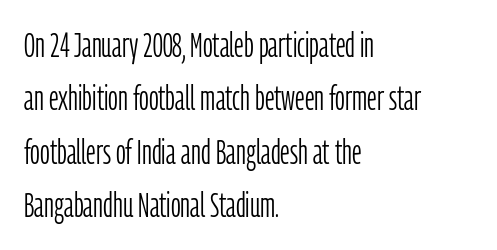
{"serif": "no", "italic": "no", "bold": "no", "weight": "light", "width": "condensed", "stroke_contrast": "low", "x_height": "medium", "monospaced": "no", "underline": "no", "align": "left", "line_spacing": "normal", "line_spacing_ratio": 1.57, "letter_spacing": "normal", "letter_spacing_em": 0.0, "glyph_px": 34}
